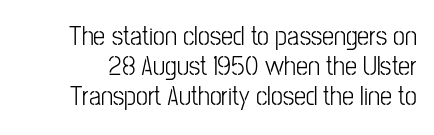
{"italic": "no", "underline": "no", "line_spacing": "tight", "line_spacing_ratio": 1.11, "letter_spacing": "normal", "letter_spacing_em": 0.0, "glyph_px": 27}
